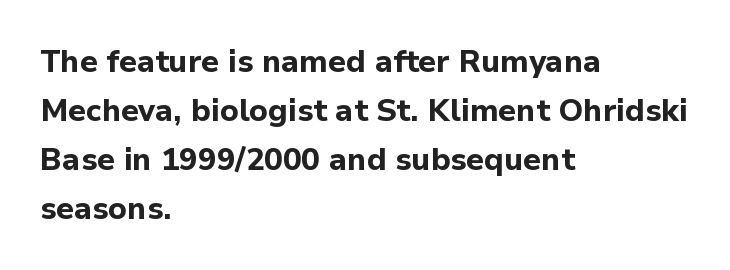
Q: Is the text bold? A: Yes.
Q: Is the text italic (slanted)? A: No, it is upright.
Q: Is the typeface a serif or a sans-serif typeface? A: Sans-serif.
Q: Is the text underlined? A: No.
Q: How is the paragraph aligned? A: Left-aligned.
Q: Is the spacing between letters normal or unusually wide? A: Normal.
Q: Is the spacing between lines tight, normal or loose? A: Normal.
Q: Width (condensed, normal, or wide)? A: Normal.
Q: Stroke contrast? A: Low.
Q: x-height? A: Medium.
Q: Monospaced? A: No.
